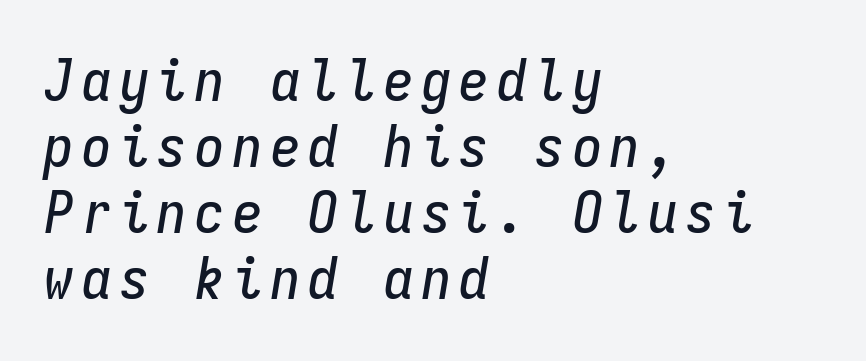
The image shows 59 px condensed type, italic (leaning right), monospaced; set left-aligned, tight line spacing (1.12x), not underlined; low stroke contrast and a medium x-height.
